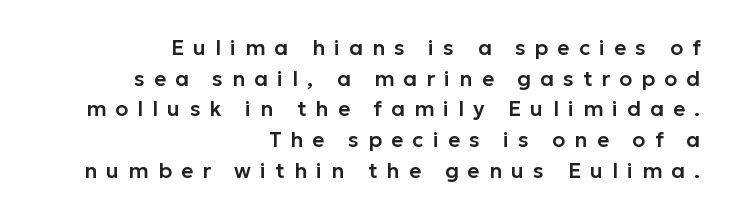
Q: Is the text italic (slanted)? A: No, it is upright.
Q: Is the text underlined? A: No.
Q: How is the paragraph aligned? A: Right-aligned.
Q: Is the spacing between letters normal or unusually wide? A: Unusually wide.
Q: Is the spacing between lines tight, normal or loose? A: Normal.
